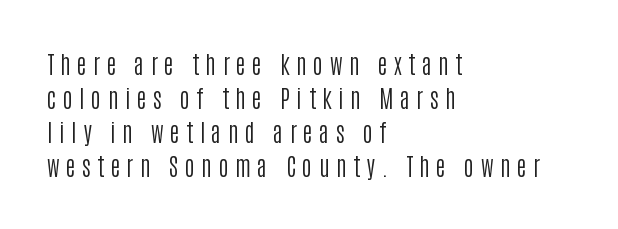
The letterforms stand isolated, each surrounded by extra space. Stems here are at most as thick as an everyday book face. Interline gaps are of average width in this sample. Casual observation: everything's shoved over to the left. The glyphs are unaccompanied by any horizontal stroke below them.
